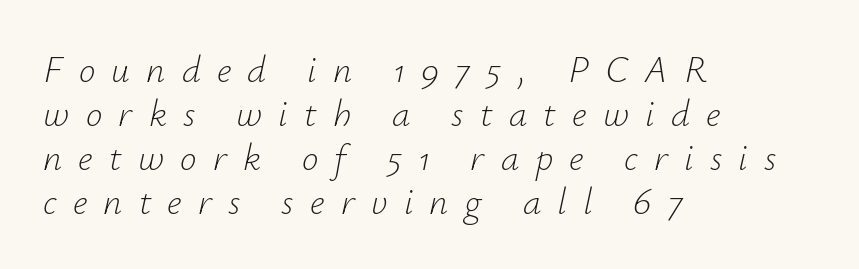
The image shows 37 px light type, italic (leaning right); set left-aligned, line spacing 1.19x, unusually wide letter spacing (+0.44 em), not underlined; low stroke contrast and a small x-height.
